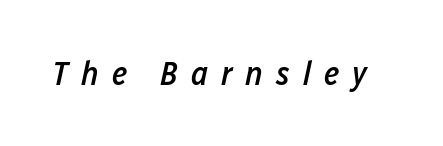
{"italic": "yes", "lean": "right", "slant_degrees": 12, "bold": "semi", "weight": "semibold", "width": "condensed", "stroke_contrast": "low", "x_height": "medium", "monospaced": "no", "underline": "no", "letter_spacing": "wide", "letter_spacing_em": 0.38, "glyph_px": 34}
